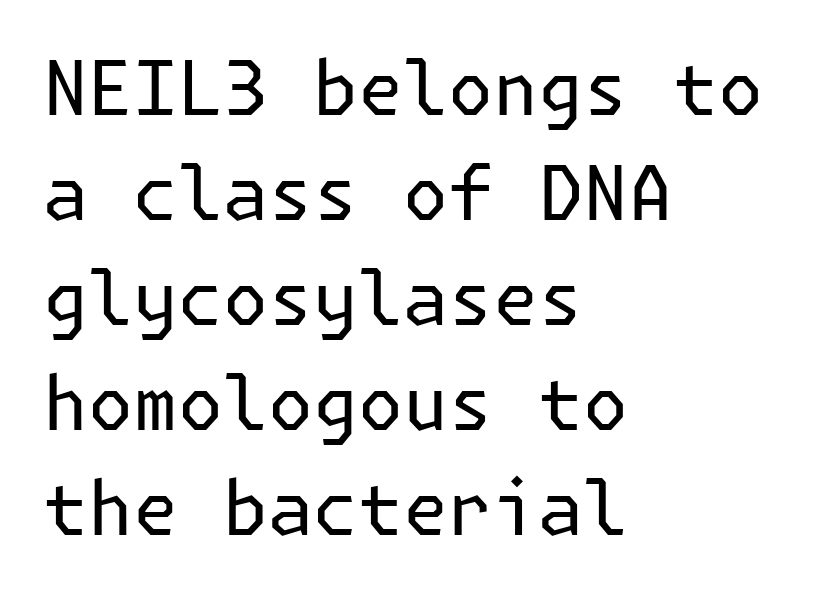
No feet cap the strokes, marking this as sans-serif type. The cut favours lightness, reaching ordinary text weight at its darkest. This block has exactly the height ordinary leading produces. It's the straight-up-and-down kind of type.
